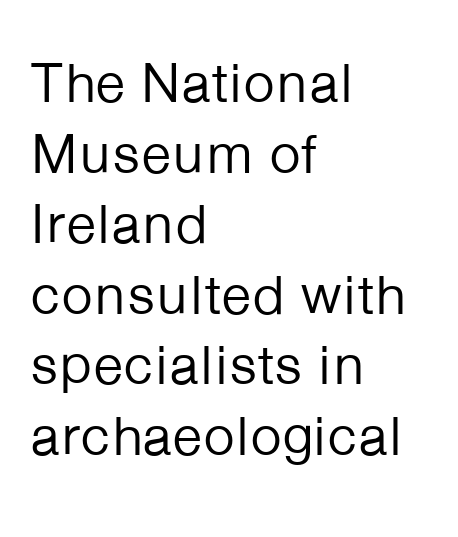
The image shows 56 px regular-weight sans-serif type, upright; set left-aligned, normal line spacing (1.26x), normal letter spacing, not underlined; low stroke contrast and a medium x-height.
